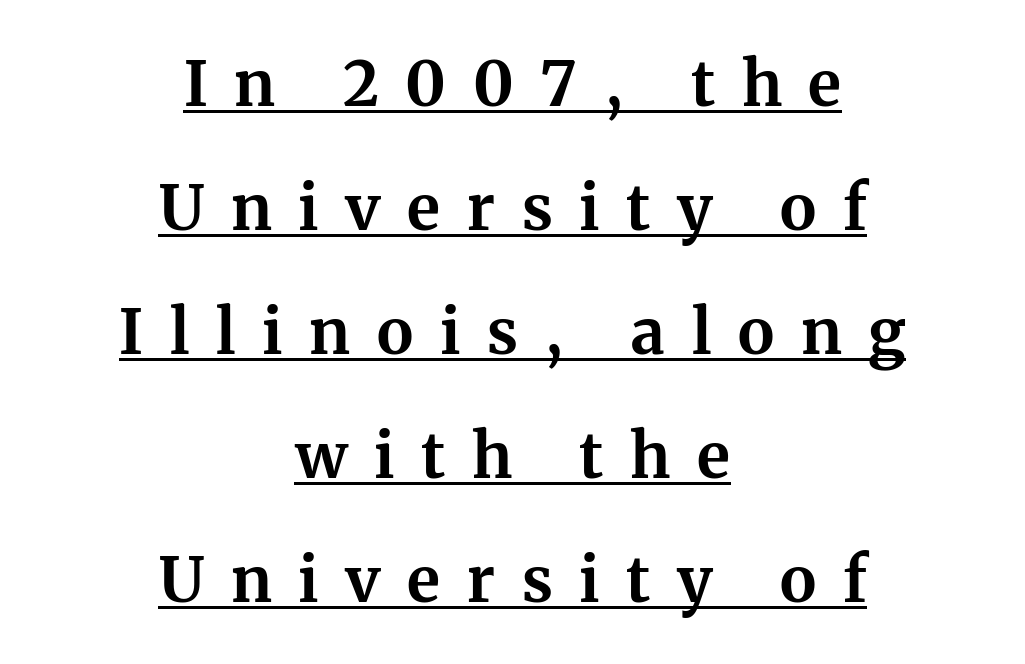
The image shows 62 px bold serif type, upright; set centered, loose line spacing (2.0x), unusually wide letter spacing (+0.43 em), underlined; medium stroke contrast and a medium x-height.
